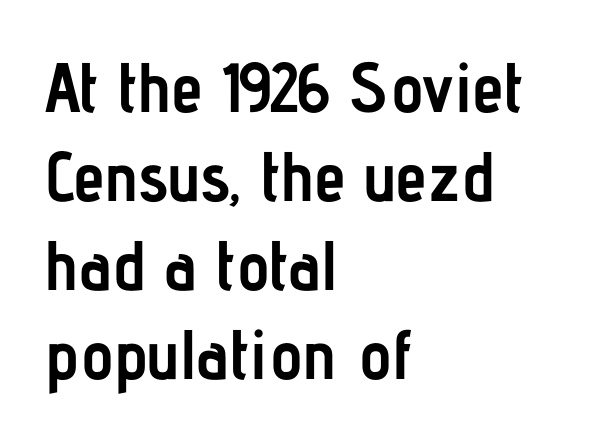
You can tell it's not italic because the verticals are truly vertical. The space directly below the letters is spotless. Leading: standard. The passage is arranged the way most books set body copy — flush left. How are the letters spaced? Ordinarily, with no added tracking.
